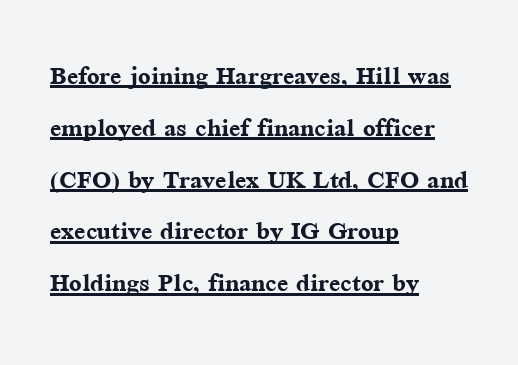
The passage shown is typed in a proportional face where columns would drift. Rows of type keep a routine distance in the vertical direction. These lines are set flush left with a ragged right edge. This is roman type, the default non-slanted kind.
